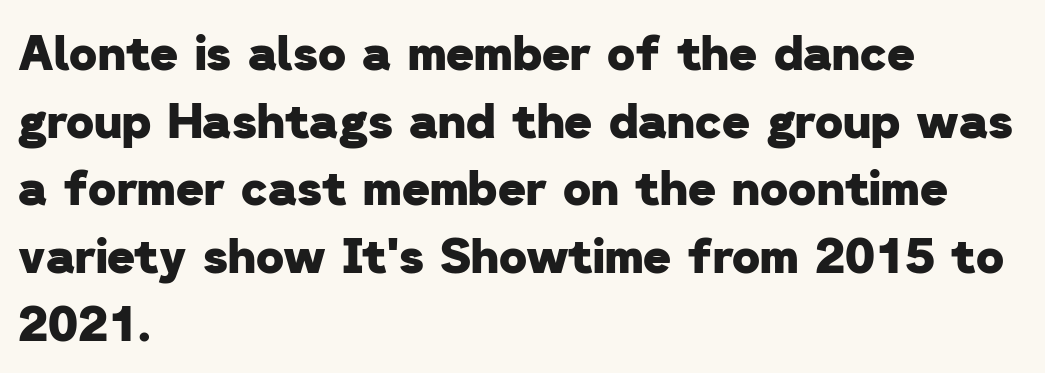
{"serif": "no", "bold": "yes", "weight": "heavy", "width": "normal", "stroke_contrast": "low", "x_height": "medium", "monospaced": "no", "underline": "no", "align": "left", "line_spacing": "normal", "line_spacing_ratio": 1.41, "letter_spacing": "normal", "letter_spacing_em": 0.0, "glyph_px": 48}
